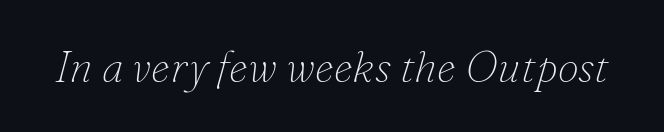
Q: Is the text bold? A: No.
Q: Is the text italic (slanted)? A: Yes, it leans right by about 16 degrees.
Q: Is the typeface a serif or a sans-serif typeface? A: Serif.
Q: Is the text underlined? A: No.
Q: Is the spacing between letters normal or unusually wide? A: Normal.
Q: Width (condensed, normal, or wide)? A: Normal.
Q: Stroke contrast? A: Low.
Q: x-height? A: Small.
Q: Monospaced? A: No.
